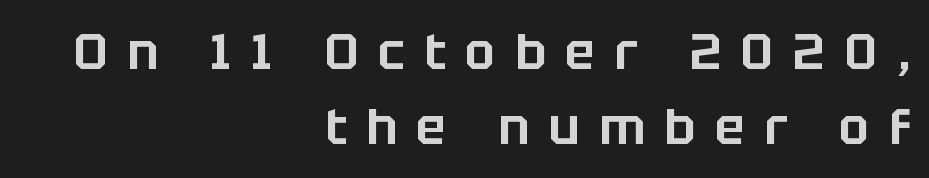
Beneath every word, the page is bare. The setting favours the right margin, as signatures and pull-quotes sometimes do. Note the varied advance widths — an 'i' is clearly narrower than an 'm'. What's the leading like? Ordinary, nothing unusual. These lines are composed in type without serifs.
